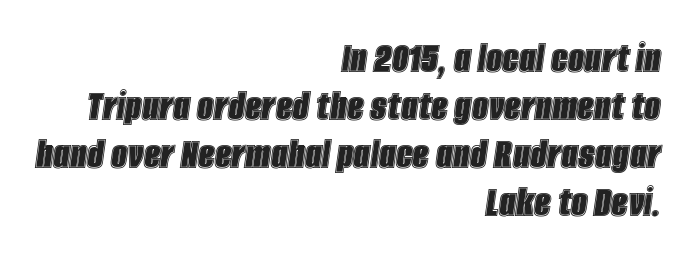
Q: Is the text italic (slanted)? A: Yes, it leans right by about 8 degrees.
Q: Is the text underlined? A: No.
Q: How is the paragraph aligned? A: Right-aligned.
Q: Is the spacing between letters normal or unusually wide? A: Normal.
Q: Is the spacing between lines tight, normal or loose? A: Tight.
Q: Width (condensed, normal, or wide)? A: Condensed.
Q: x-height? A: Large.
Q: Monospaced? A: No.
